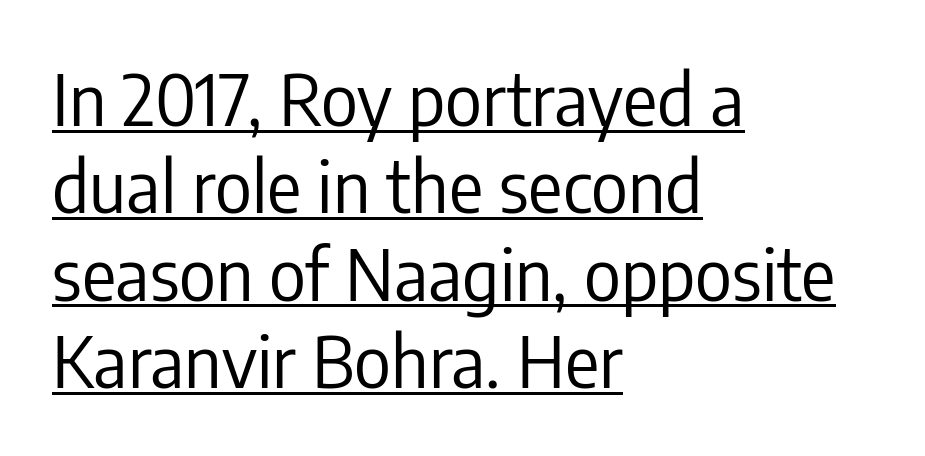
Q: Is the text bold? A: No.
Q: Is the text italic (slanted)? A: No, it is upright.
Q: Is the typeface a serif or a sans-serif typeface? A: Sans-serif.
Q: Is the text underlined? A: Yes.
Q: How is the paragraph aligned? A: Left-aligned.
Q: Is the spacing between letters normal or unusually wide? A: Normal.
Q: Width (condensed, normal, or wide)? A: Condensed.
Q: Stroke contrast? A: Low.
Q: x-height? A: Medium.
Q: Monospaced? A: No.
